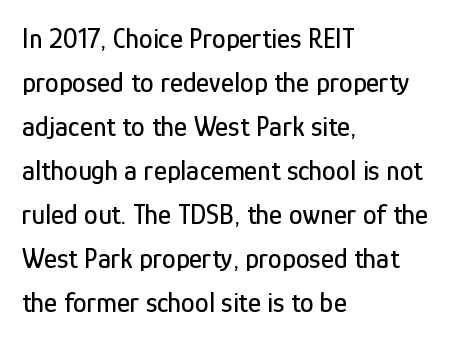
The image shows 28 px condensed sans-serif type, upright; set left-aligned, normal line spacing (1.57x), normal letter spacing, not underlined; low stroke contrast and a medium x-height.
